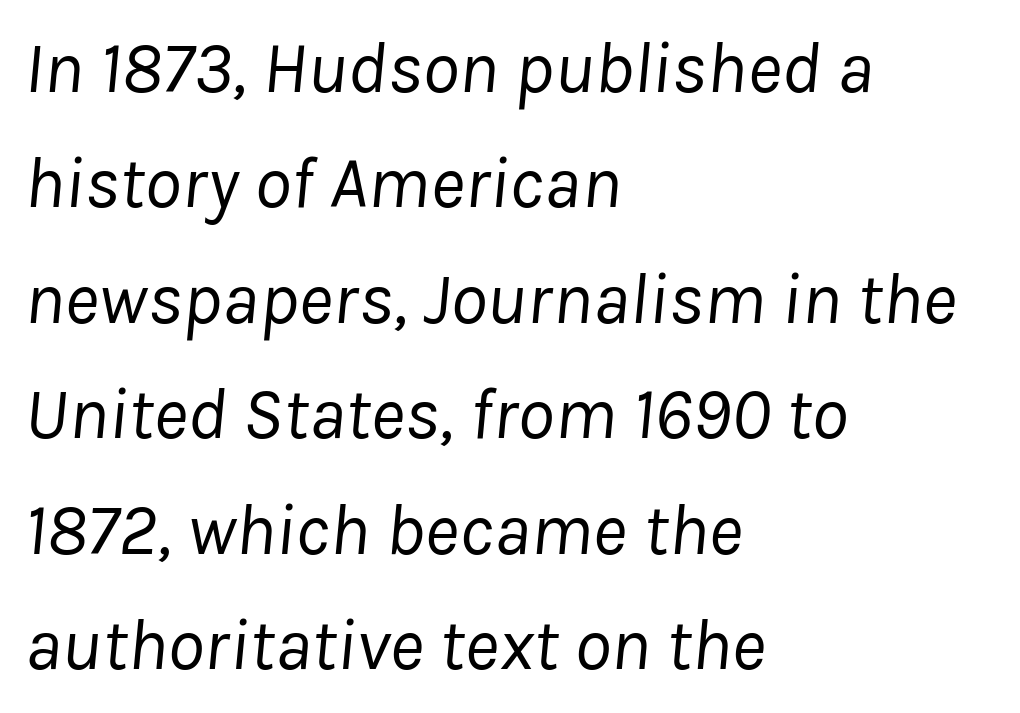
The image shows 74 px regular-weight type, italic (leaning right); set left-aligned, normal line spacing (1.56x), normal letter spacing, not underlined; low stroke contrast and a medium x-height.
